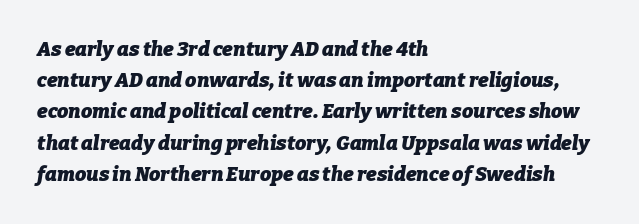
Q: Is the text bold? A: Yes.
Q: Is the text italic (slanted)? A: Yes, it leans right by about 9 degrees.
Q: Is the text underlined? A: No.
Q: How is the paragraph aligned? A: Left-aligned.
Q: Is the spacing between letters normal or unusually wide? A: Normal.
Q: Is the spacing between lines tight, normal or loose? A: Normal.
